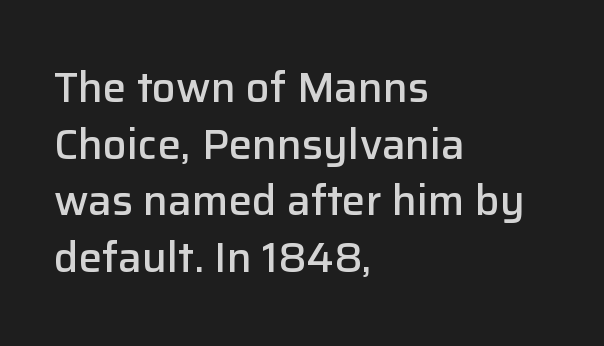
{"serif": "no", "italic": "no", "bold": "semi", "weight": "semibold", "width": "normal", "stroke_contrast": "low", "x_height": "medium", "monospaced": "no", "underline": "no", "align": "left", "line_spacing": "normal", "line_spacing_ratio": 1.35, "letter_spacing": "normal", "letter_spacing_em": 0.0, "glyph_px": 42}
